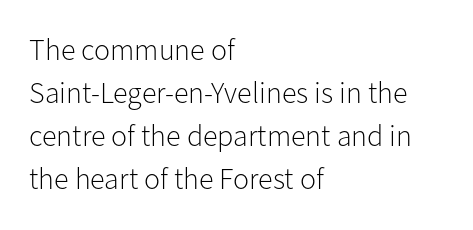
The image shows 30 px light sans-serif type, upright; set left-aligned, normal line spacing (1.43x), normal letter spacing, not underlined; low stroke contrast and a medium x-height.
